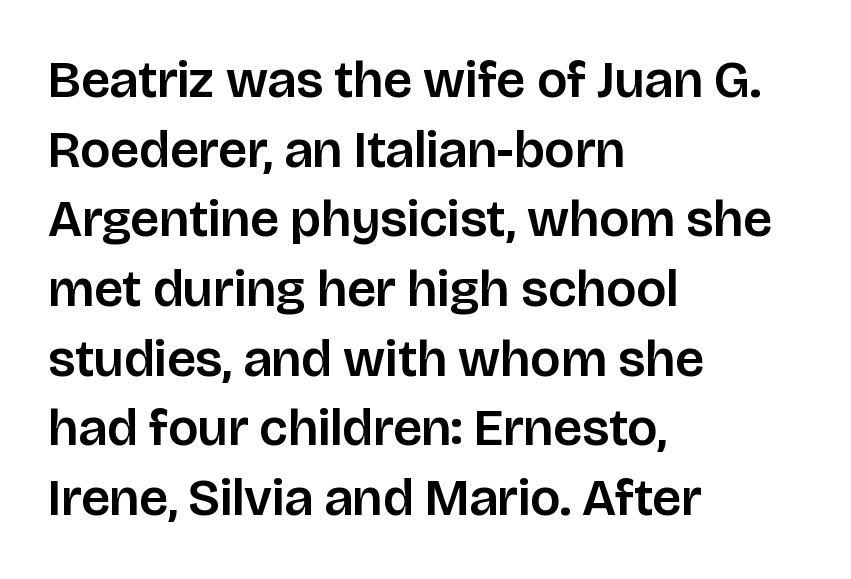
Note: no serifs on the glyphs. Notice how descenders clear the ascenders below comfortably — that's standard leading. Style check: upright. Words float on clear page, feet unadorned. The rendering uses natural spacing where letterforms have individual widths. These lines are set flush left with a ragged right edge.
